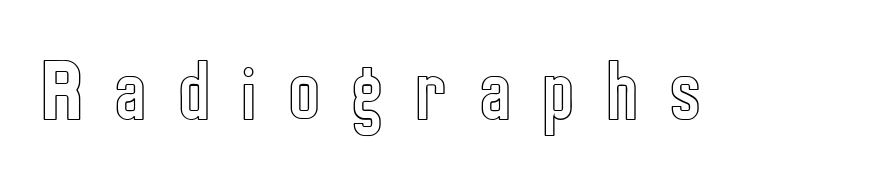
Any mark beneath the type? The region is blank. Here the glyphs are tracked loosely, breaking word shapes into spaced letters. A typesetter would call this proportional, since set widths differ per character. Rendered with straight, roman letterforms.
